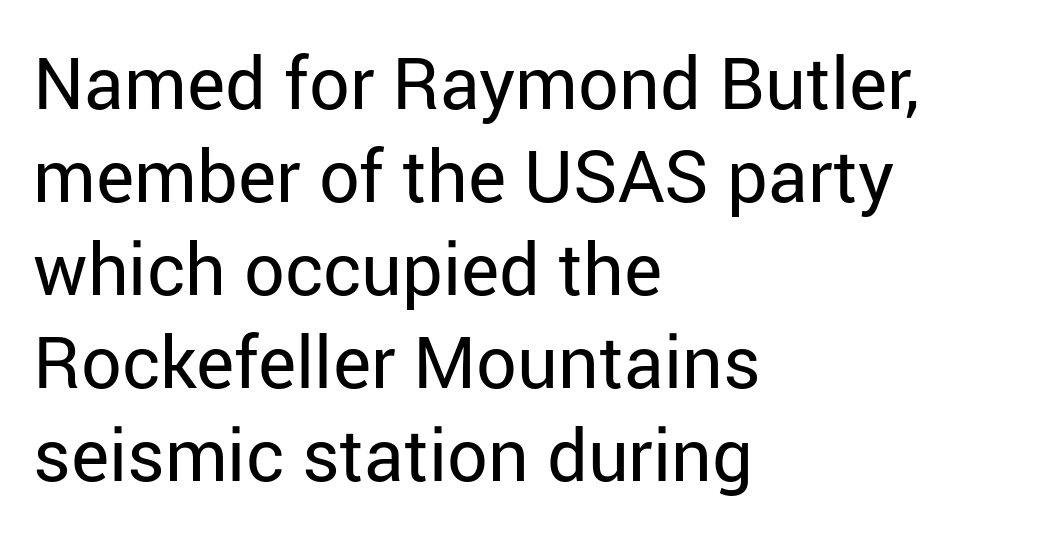
Compared with typical paragraphs, the rows here are spaced about the same. The font sits on the lighter half of the weight spectrum, regular included. Line starts are locked; line ends wander. Do the letters lean? They stand straight.
